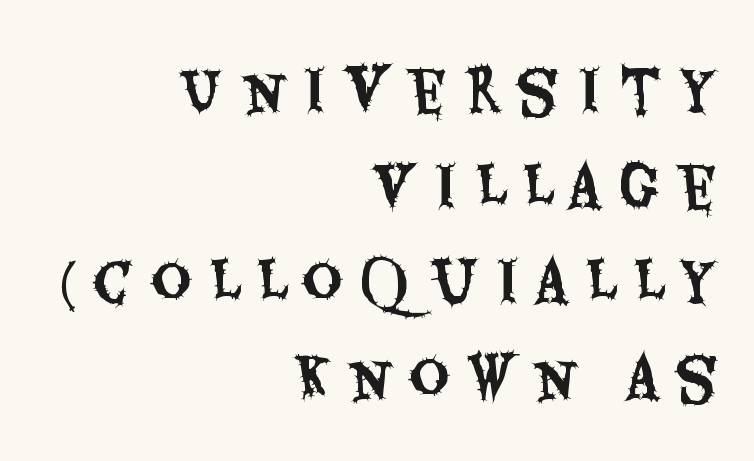
Q: Is the text italic (slanted)? A: No, it is upright.
Q: Is the typeface a serif or a sans-serif typeface? A: Sans-serif.
Q: Is the text underlined? A: No.
Q: How is the paragraph aligned? A: Right-aligned.
Q: Is the spacing between letters normal or unusually wide? A: Unusually wide.
Q: Width (condensed, normal, or wide)? A: Condensed.
Q: Stroke contrast? A: Medium.
Q: x-height? A: Large.
Q: Monospaced? A: No.
